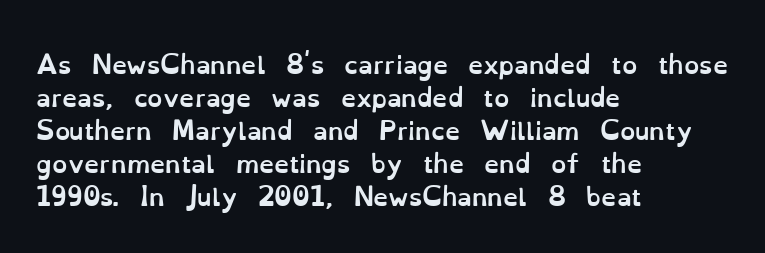
The image shows 24 px bold type, upright; set left-aligned, normal line spacing (1.37x), normal letter spacing, not underlined.
